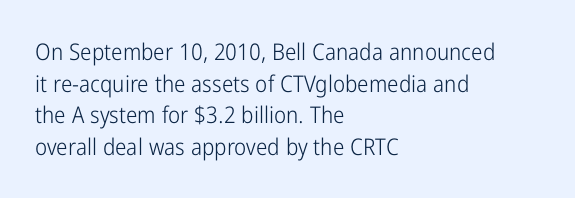
The image shows 23 px text type, upright; set left-aligned, normal line spacing (1.38x), normal letter spacing, not underlined.
